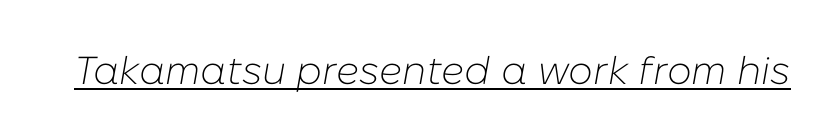
You can see a thin bar hugging the bottom of the glyphs. Bold? No — there's no thickening of the strokes. These lines are rendered in a variable-pitch font. Honestly, the letter spacing is just normal — you wouldn't notice it. Yep, that's italic — everything's leaning.
